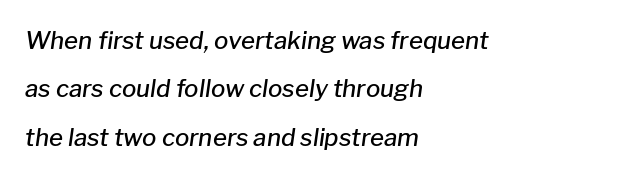
{"italic": "yes", "lean": "right", "slant_degrees": 8, "bold": "semi", "underline": "no", "align": "left", "line_spacing": "loose", "line_spacing_ratio": 2.02, "letter_spacing": "normal", "letter_spacing_em": 0.0, "glyph_px": 24}
